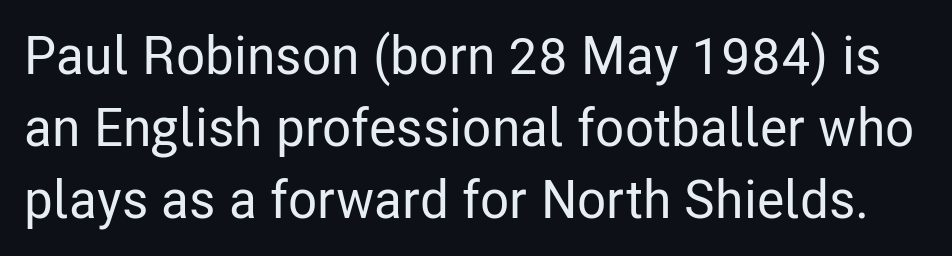
A typesetter would mark this as roman, not italic. Underline: absent. The face used here is proportionally spaced, like ordinary book or web type. Nothing sits at the stroke ends, so this counts as sans-serif. Students, observe: this is what conventionally led text looks like. Caption: standard tracking, unaltered.
